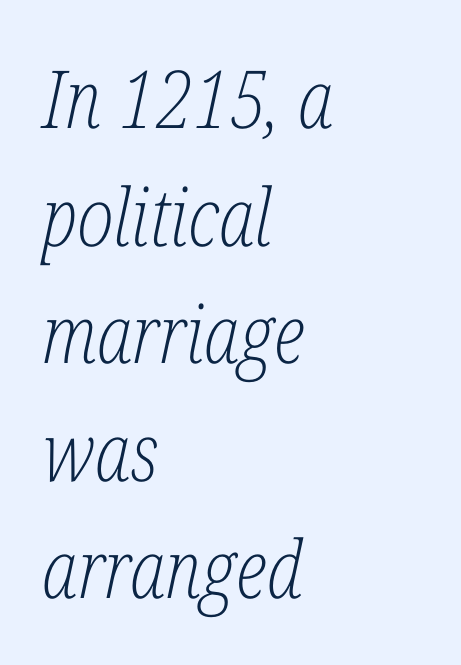
The horizontal fit of the characters is conventional and even. The face used here is proportionally spaced, like ordinary book or web type. Unmarked baselines from the first word to the last. The characters are drawn with everyday or finer stroke widths.
